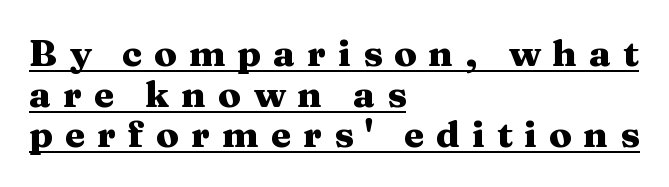
{"serif": "yes", "italic": "no", "bold": "yes", "weight": "heavy", "width": "wide", "stroke_contrast": "medium", "x_height": "medium", "monospaced": "no", "underline": "yes", "align": "left", "line_spacing": "tight", "line_spacing_ratio": 1.1, "letter_spacing": "wide", "letter_spacing_em": 0.32, "glyph_px": 37}
